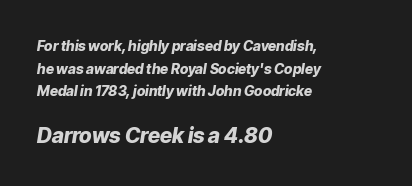
Q: Is the text bold? A: Yes.
Q: Is the text italic (slanted)? A: Yes, it leans right by about 9 degrees.
Q: Is the text underlined? A: No.
Q: How is the paragraph aligned? A: Left-aligned.
Q: Is the spacing between letters normal or unusually wide? A: Normal.
Q: Is the spacing between lines tight, normal or loose? A: Normal.
Q: Which block of text is set in a larger size, the first (top) or the second (bottom)? A: The second (bottom) one.
